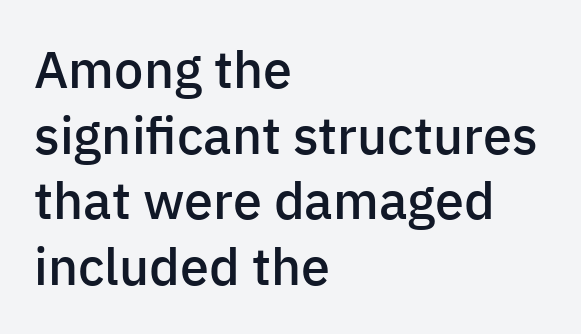
These lines carry some extra weight — a demibold, not a full bold. Inter-character spacing is left at the font's built-in metrics. Casual observation: everything's shoved over to the left. Nobody drew a line under any word here.
